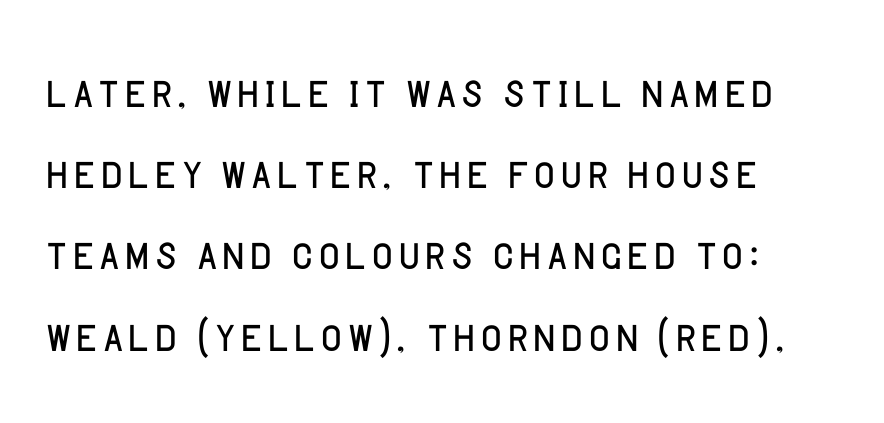
{"serif": "no", "italic": "no", "bold": "no", "weight": "light", "width": "normal", "stroke_contrast": "low", "x_height": "large", "monospaced": "no", "underline": "no", "align": "left", "line_spacing": "normal", "line_spacing_ratio": 1.4, "letter_spacing": "normal", "letter_spacing_em": 0.0, "glyph_px": 58}
